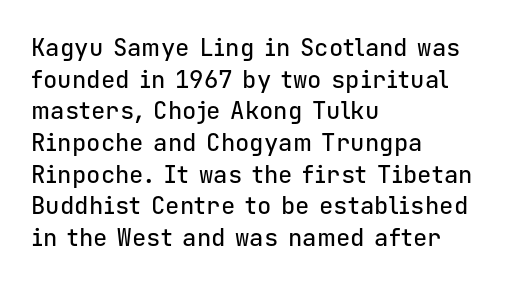
The letterforms sit shoulder to shoulder at normal distance. In terms of leading, this rendering sits right in the middle. The rendering anchors every line to the left-hand side. Style check: upright.
